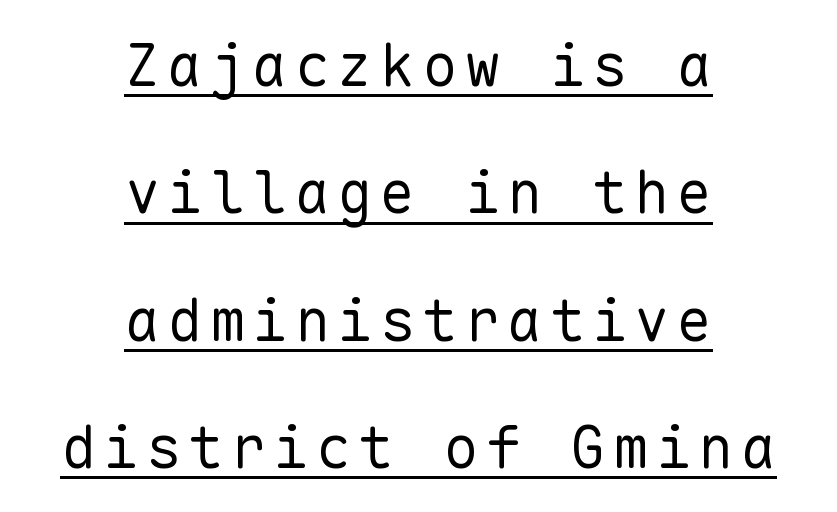
The image shows 59 px regular-weight sans-serif type, upright, monospaced; set centered, loose line spacing (2.16x), underlined; low stroke contrast and a medium x-height.
